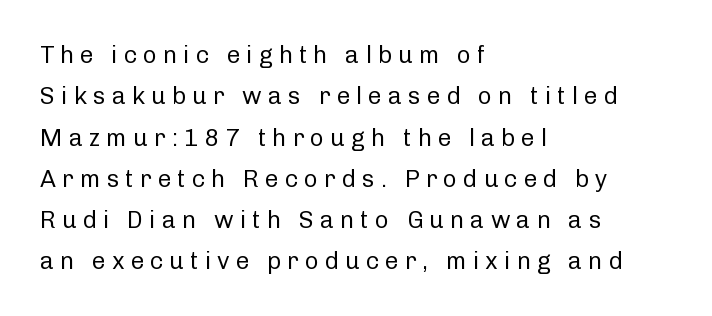
The area under the type is left untouched. Observe the wide spacing: letters keep a clear distance from each other. This sample uses an upright cut, with every glyph sitting square on the baseline. The typesetting does not lean heavy: it is not bold.
